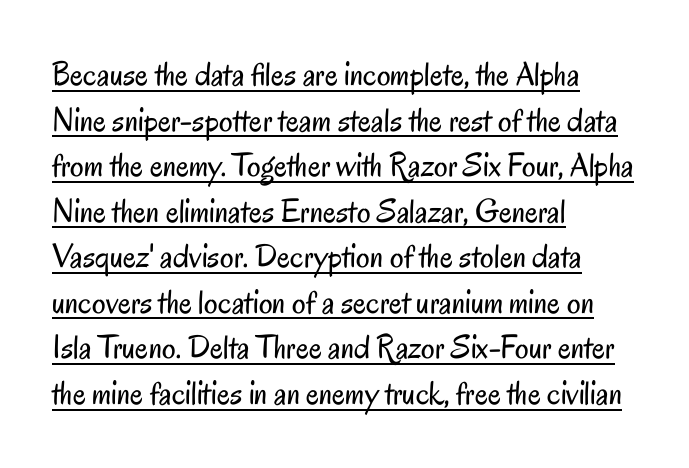
{"serif": "no", "italic": "no", "bold": "no", "weight": "regular", "width": "condensed", "stroke_contrast": "low", "x_height": "small", "monospaced": "no", "underline": "yes", "align": "left", "line_spacing": "normal", "line_spacing_ratio": 1.34, "letter_spacing": "normal", "letter_spacing_em": 0.0, "glyph_px": 34}
